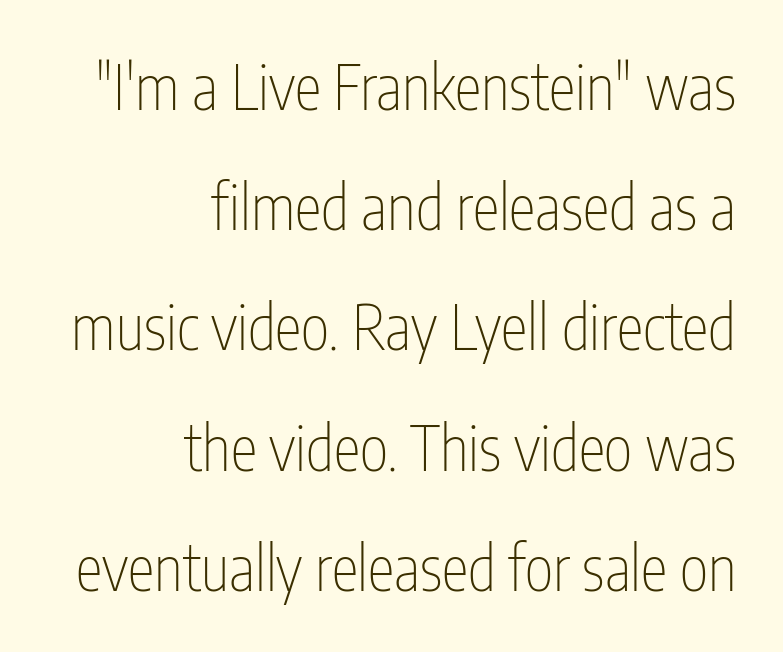
{"serif": "no", "italic": "no", "bold": "no", "weight": "thin", "width": "condensed", "stroke_contrast": "low", "x_height": "medium", "monospaced": "no", "underline": "no", "align": "right", "line_spacing": "loose", "line_spacing_ratio": 1.97, "letter_spacing": "normal", "letter_spacing_em": 0.0, "glyph_px": 61}
